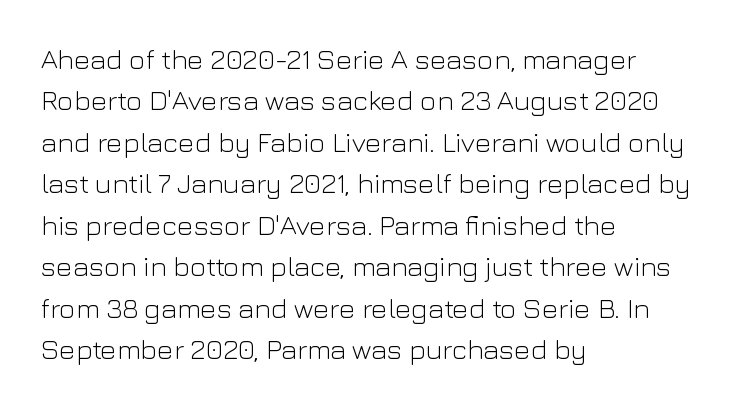
The image shows 28 px light sans-serif type, upright; set left-aligned, normal line spacing (1.48x), normal letter spacing, not underlined; low stroke contrast and a medium x-height.
